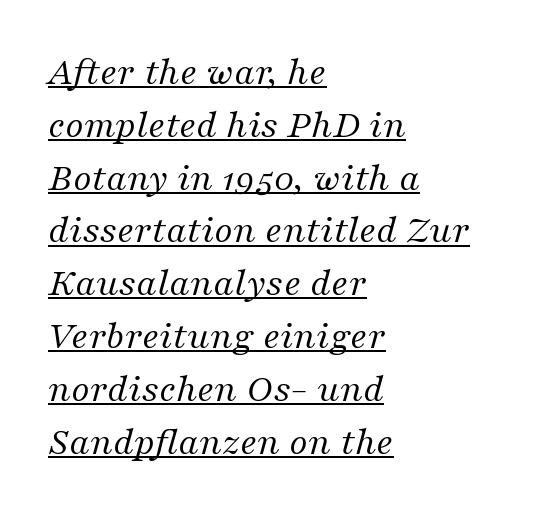
{"serif": "yes", "italic": "yes", "lean": "right", "slant_degrees": 16, "bold": "no", "weight": "regular", "width": "normal", "stroke_contrast": "medium", "x_height": "medium", "monospaced": "no", "underline": "yes", "align": "left", "line_spacing": "normal", "line_spacing_ratio": 1.32, "letter_spacing": "normal", "letter_spacing_em": 0.0, "glyph_px": 40}
